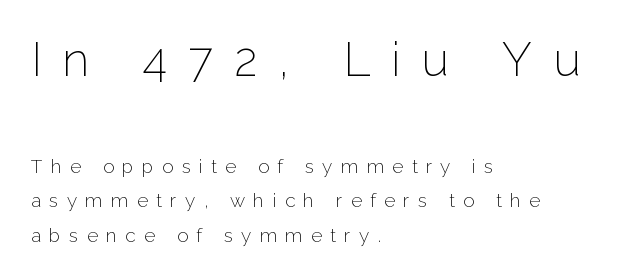
The image shows 47 px light sans-serif type, upright; set left-aligned, line spacing 1.83x, unusually wide letter spacing (+0.44 em), not underlined; the first (top) block is 2.47x larger; low stroke contrast and a medium x-height.
